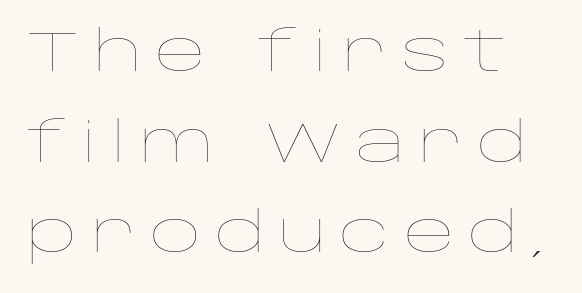
The image shows 56 px thin, wide type, upright; set normal line spacing (1.62x), unusually wide letter spacing (+0.24 em), not underlined; low stroke contrast and a large x-height.
